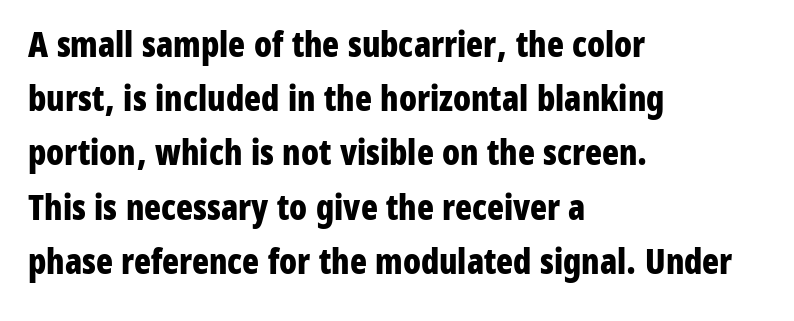
{"serif": "no", "italic": "no", "bold": "yes", "weight": "bold", "width": "condensed", "stroke_contrast": "low", "x_height": "medium", "monospaced": "no", "underline": "no", "align": "left", "line_spacing": "normal", "line_spacing_ratio": 1.55, "letter_spacing": "normal", "letter_spacing_em": 0.0, "glyph_px": 35}
